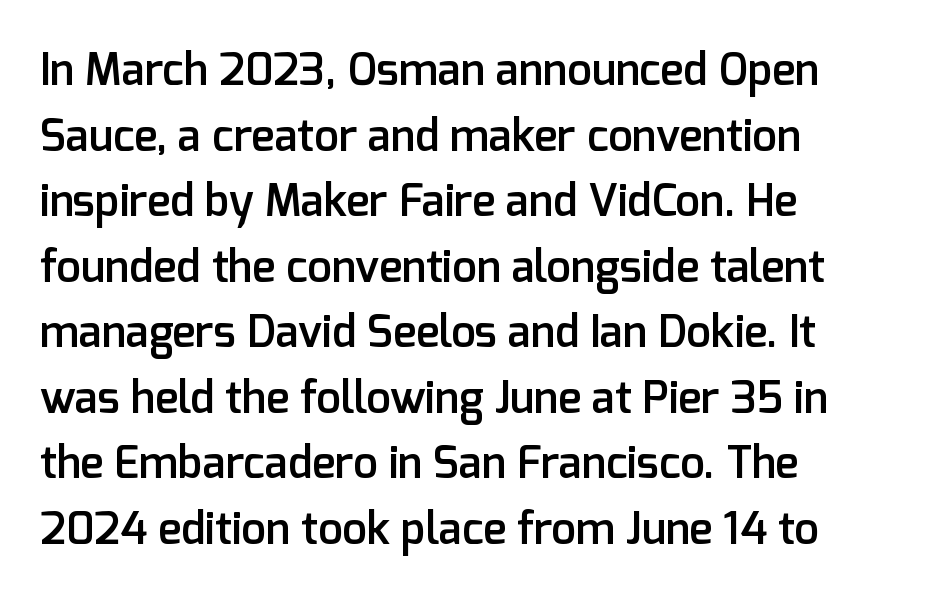
The image shows 44 px semibold sans-serif type, upright; set left-aligned, normal line spacing (1.49x), normal letter spacing, not underlined; low stroke contrast and a medium x-height.
